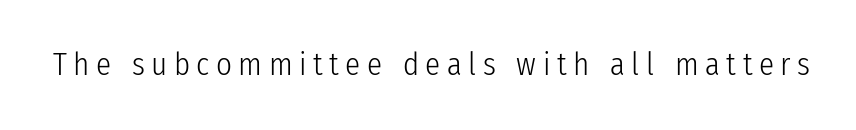
{"serif": "no", "italic": "no", "bold": "no", "weight": "light", "width": "condensed", "stroke_contrast": "low", "x_height": "medium", "monospaced": "no", "underline": "no", "letter_spacing": "wide", "letter_spacing_em": 0.21, "glyph_px": 31}
